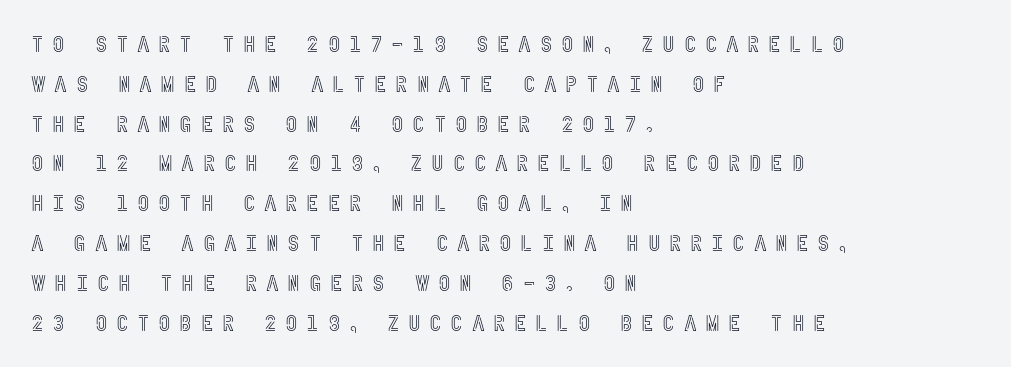
{"italic": "no", "underline": "no", "align": "left", "line_spacing_ratio": 1.81, "letter_spacing": "wide", "letter_spacing_em": 0.38, "glyph_px": 22}
